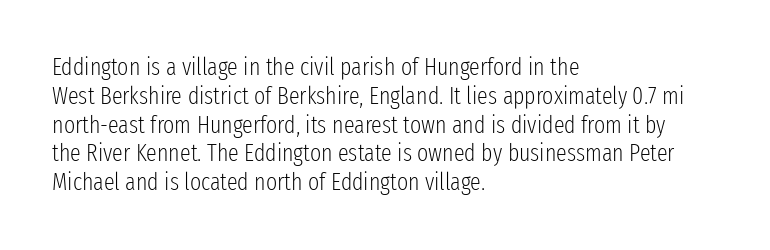
The image shows 24 px text type, upright; set left-aligned, line spacing 1.2x, normal letter spacing, not underlined.
